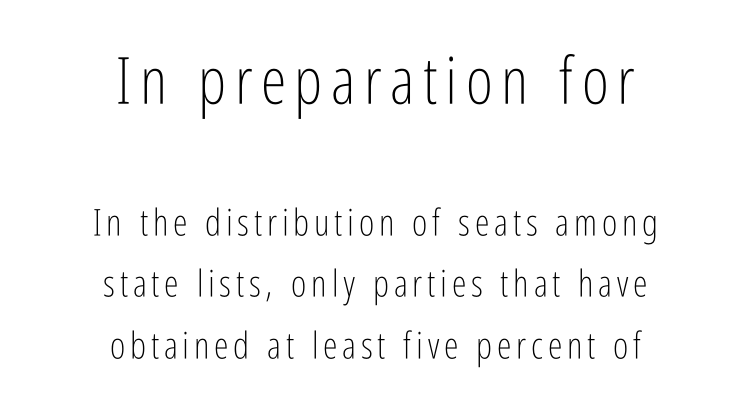
Stems and bowls with no extra thickness — not bold. The letters stand upright; this is a roman face. Compared with a flush-left layout, this one balances lines on the center instead. Size contrast runs from large at the top to small at the bottom.
